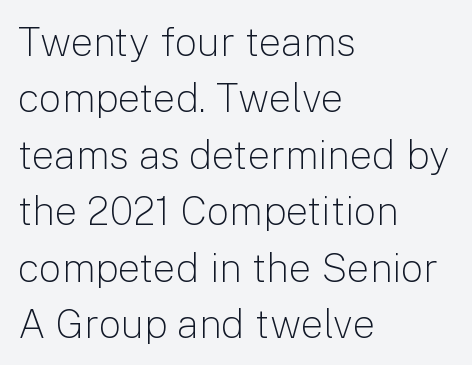
The image shows 40 px light sans-serif type, upright; set left-aligned, normal line spacing (1.41x), normal letter spacing, not underlined; low stroke contrast and a medium x-height.
